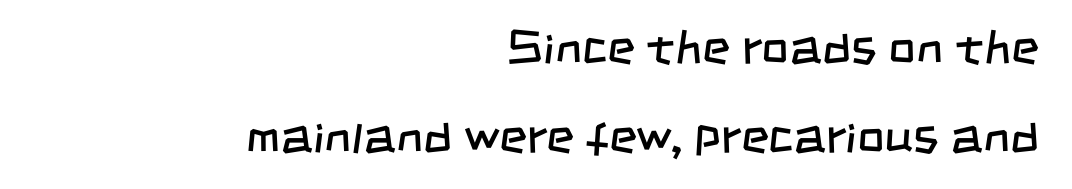
The image shows 48 px regular-weight, condensed sans-serif type; set right-aligned, line spacing 1.85x, normal letter spacing, not underlined; low stroke contrast and a large x-height.
